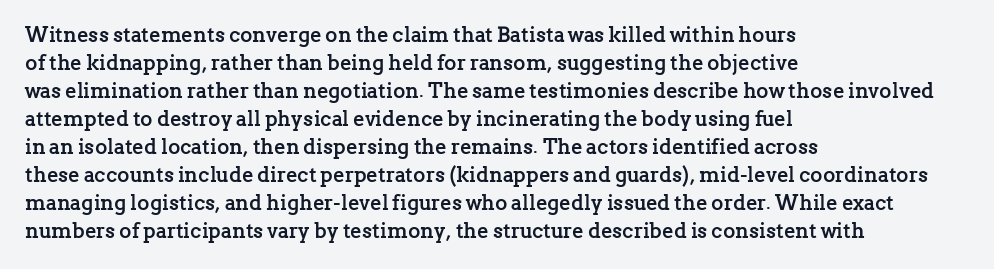
The image shows 21 px bold type, upright; set left-aligned, normal line spacing (1.33x), normal letter spacing, not underlined.
